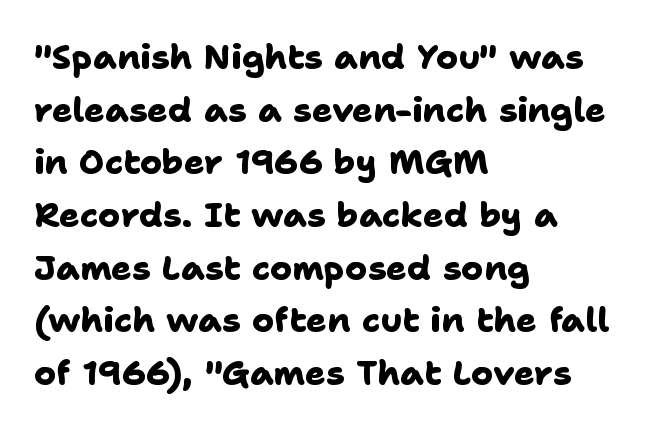
To sum up the face: it is a sans, with no serifs. Words float on clear page, feet unadorned. The rendering uses natural spacing where letterforms have individual widths. A full-strength bold gives these letters their thick strokes. Vertically, the passage feels balanced, rows spaced as you'd expect. Short note: letters normally spaced.
